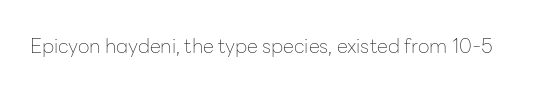
Posture: upright roman. Short note: letters normally spaced. The weight would be labelled regular, book, light, or lighter still. Lines of text with bare space underneath.
